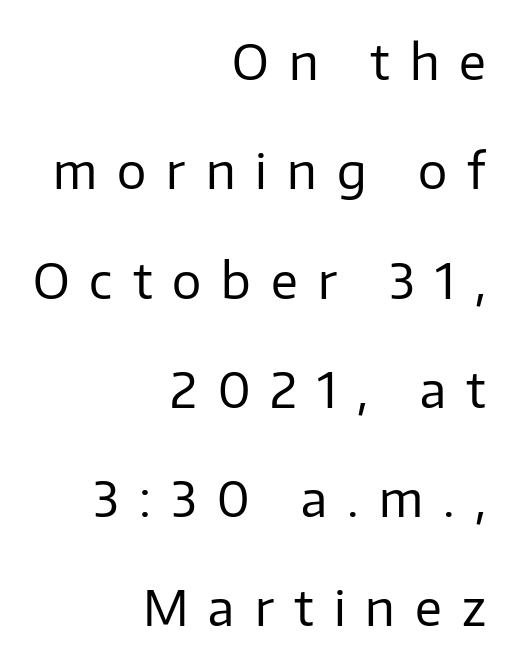
Q: Is the text bold? A: No.
Q: Is the text italic (slanted)? A: No, it is upright.
Q: Is the typeface a serif or a sans-serif typeface? A: Sans-serif.
Q: Is the text underlined? A: No.
Q: How is the paragraph aligned? A: Right-aligned.
Q: Is the spacing between letters normal or unusually wide? A: Unusually wide.
Q: Is the spacing between lines tight, normal or loose? A: Loose.
Q: Width (condensed, normal, or wide)? A: Normal.
Q: Stroke contrast? A: Low.
Q: x-height? A: Medium.
Q: Monospaced? A: No.
